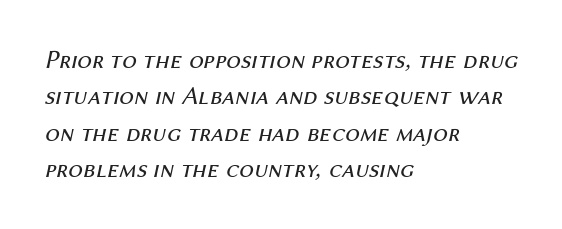
The image shows 26 px text type, italic (leaning right); set left-aligned, normal line spacing (1.4x), normal letter spacing, not underlined.
